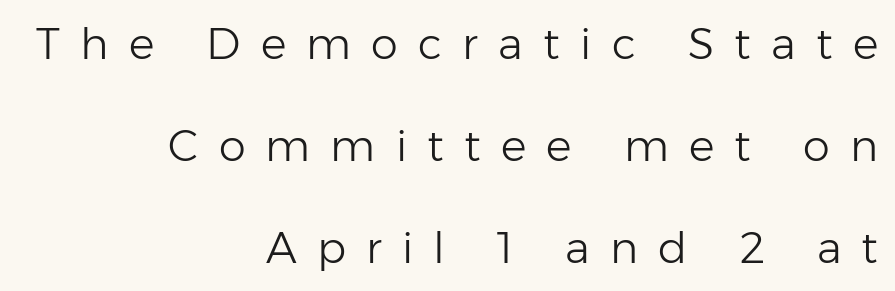
{"serif": "no", "italic": "no", "bold": "no", "weight": "light", "width": "normal", "stroke_contrast": "low", "x_height": "medium", "monospaced": "no", "underline": "no", "align": "right", "line_spacing": "loose", "line_spacing_ratio": 2.37, "letter_spacing": "wide", "letter_spacing_em": 0.47, "glyph_px": 43}
